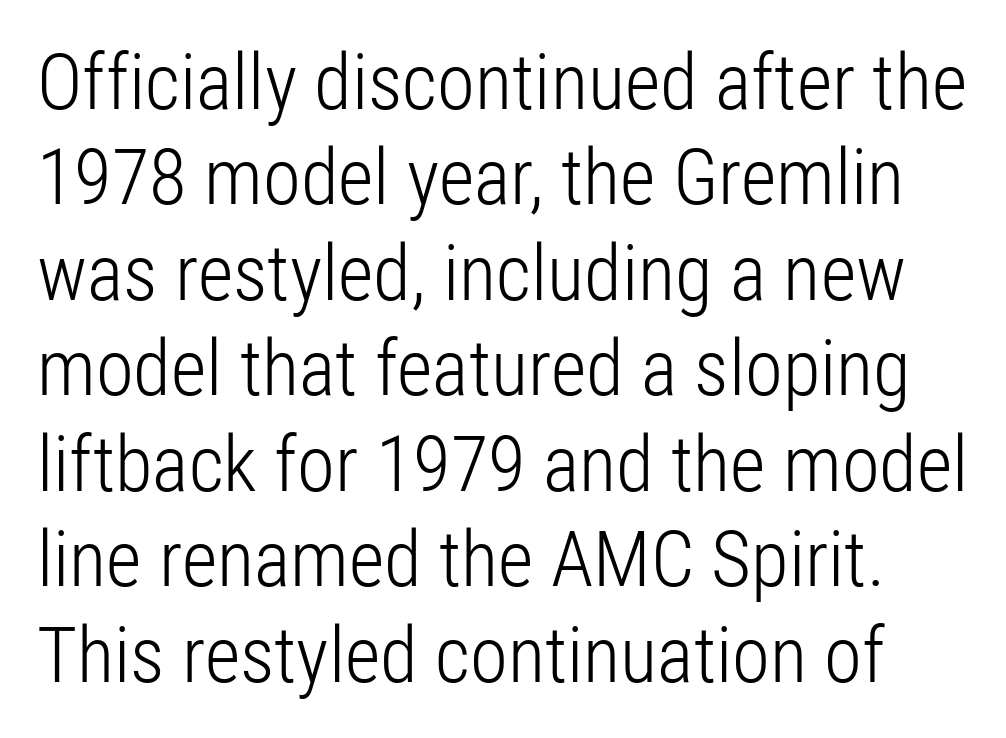
{"serif": "no", "italic": "no", "bold": "no", "weight": "light", "width": "condensed", "stroke_contrast": "low", "x_height": "medium", "monospaced": "no", "underline": "no", "line_spacing_ratio": 1.24, "letter_spacing": "normal", "letter_spacing_em": 0.0, "glyph_px": 77}
